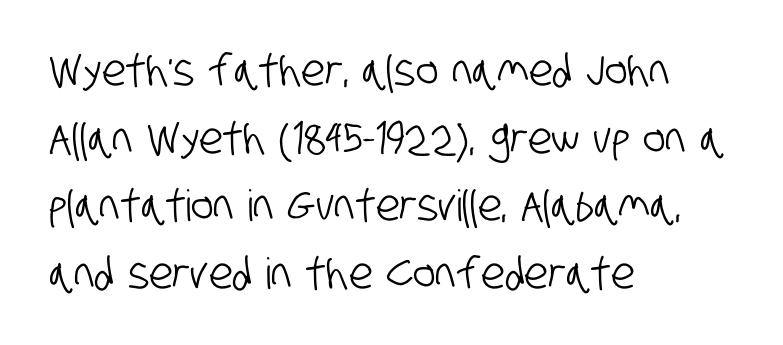
{"serif": "no", "width": "condensed", "stroke_contrast": "low", "x_height": "large", "monospaced": "no", "underline": "no", "align": "left", "line_spacing": "normal", "line_spacing_ratio": 1.57, "letter_spacing": "normal", "letter_spacing_em": 0.0, "glyph_px": 43}
